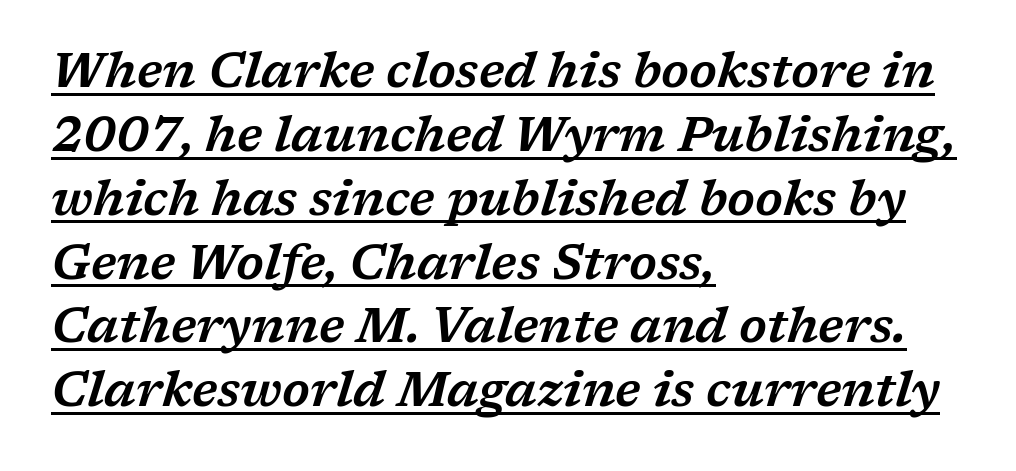
Successive baselines arrive at the customary interval. Is this a fixed-width face? No — the glyphs have proportional, varying widths. Where is the straight margin? On the left. Is there an underline? Yes — a line sits under the letters. The rendering shows small feet on the letterforms — a serif design.
